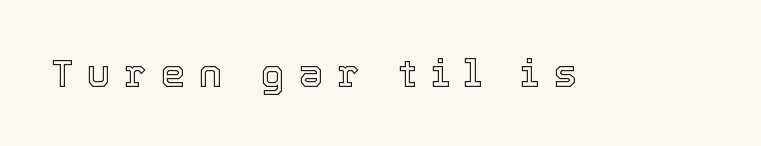
The image shows 39 px text type, upright; set unusually wide letter spacing (+0.36 em), not underlined; a medium x-height.
